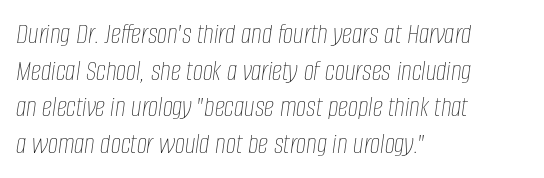
The image shows 29 px thin, condensed type, italic (leaning right); set left-aligned, normal line spacing (1.26x), normal letter spacing, not underlined; low stroke contrast and a large x-height.
